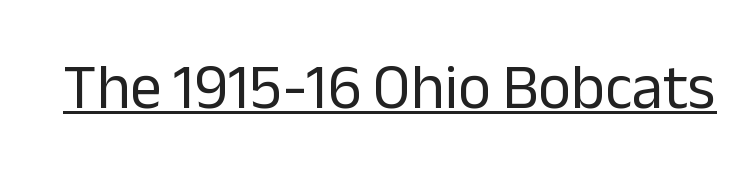
The image shows 63 px regular-weight sans-serif type, upright; set normal letter spacing, underlined; low stroke contrast and a medium x-height.
